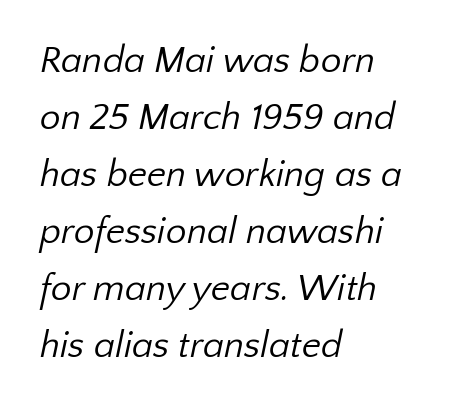
Q: Is the text bold? A: No.
Q: Is the typeface a serif or a sans-serif typeface? A: Sans-serif.
Q: Is the text underlined? A: No.
Q: How is the paragraph aligned? A: Left-aligned.
Q: Is the spacing between letters normal or unusually wide? A: Normal.
Q: Is the spacing between lines tight, normal or loose? A: Normal.
Q: Width (condensed, normal, or wide)? A: Normal.
Q: Stroke contrast? A: Low.
Q: x-height? A: Medium.
Q: Monospaced? A: No.
